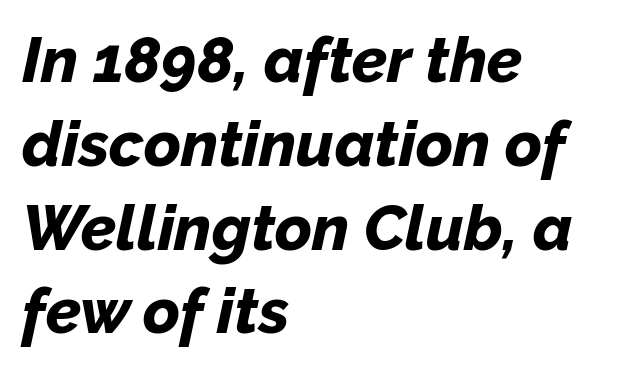
Students, observe: this is what conventionally led text looks like. The tracking reads as untouched default to a designer's eye. Check under the words: just untouched page. Style check: oblique. Bold? Absolutely — the strokes are thick and heavy. The rendering uses natural spacing where letterforms have individual widths.
